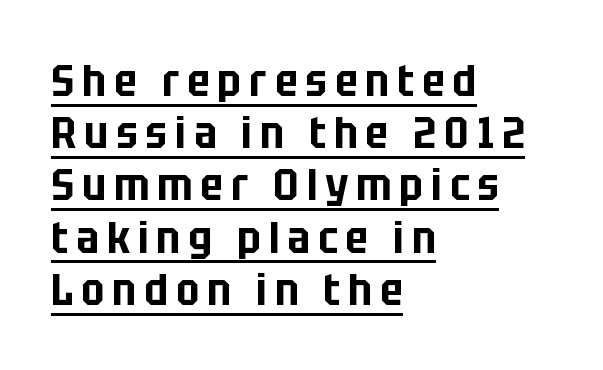
The image shows 45 px condensed sans-serif type, upright; set left-aligned, line spacing 1.16x, underlined; low stroke contrast and a large x-height.
